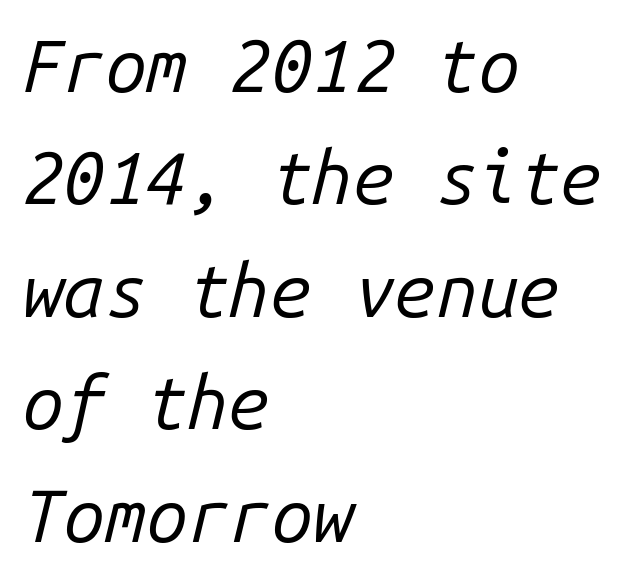
Q: Is the text bold? A: No.
Q: Is the text italic (slanted)? A: Yes, it leans right by about 14 degrees.
Q: Is the text underlined? A: No.
Q: How is the paragraph aligned? A: Left-aligned.
Q: Is the spacing between letters normal or unusually wide? A: Normal.
Q: Is the spacing between lines tight, normal or loose? A: Normal.
Q: Width (condensed, normal, or wide)? A: Normal.
Q: Stroke contrast? A: Low.
Q: x-height? A: Medium.
Q: Monospaced? A: Yes.
